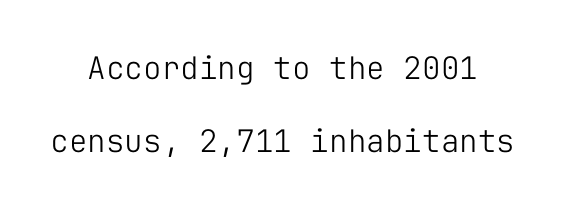
The image shows 31 px light sans-serif type, upright, monospaced; set loose line spacing (2.34x), normal letter spacing, not underlined; low stroke contrast and a medium x-height.
